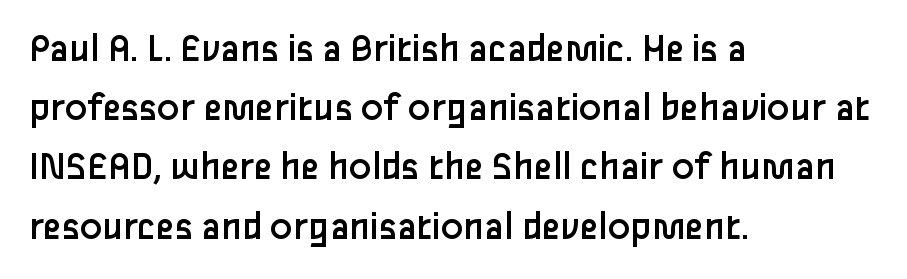
{"serif": "no", "italic": "no", "bold": "no", "weight": "regular", "width": "normal", "stroke_contrast": "low", "x_height": "medium", "monospaced": "no", "underline": "no", "align": "left", "line_spacing": "normal", "line_spacing_ratio": 1.41, "letter_spacing": "normal", "letter_spacing_em": 0.0, "glyph_px": 42}
